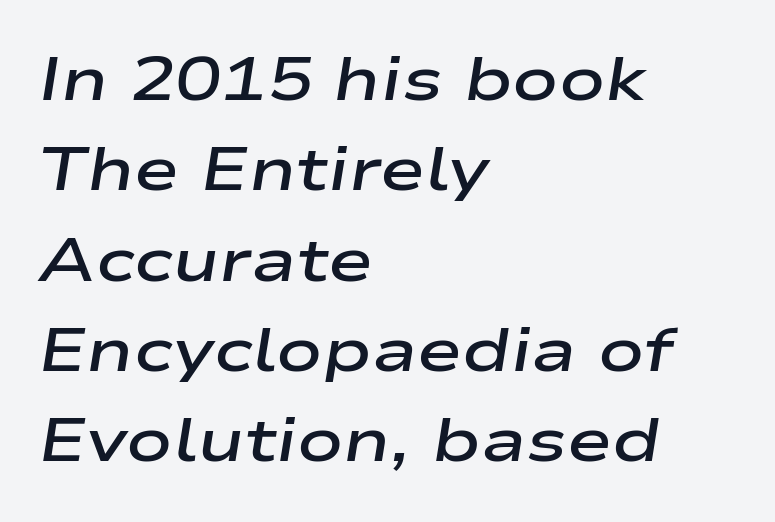
Q: Is the text bold? A: Semi-bold.
Q: Is the text italic (slanted)? A: Yes, it leans right by about 9 degrees.
Q: Is the text underlined? A: No.
Q: How is the paragraph aligned? A: Left-aligned.
Q: Is the spacing between letters normal or unusually wide? A: Normal.
Q: Is the spacing between lines tight, normal or loose? A: Normal.
Q: Width (condensed, normal, or wide)? A: Wide.
Q: Stroke contrast? A: Low.
Q: x-height? A: Medium.
Q: Monospaced? A: No.
